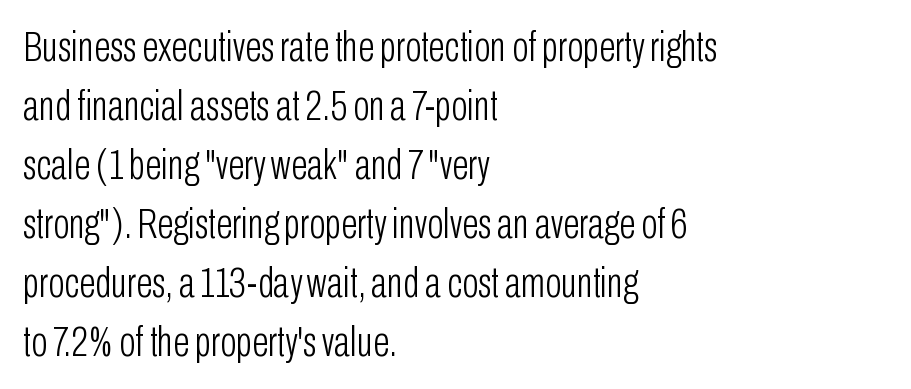
The zone under the glyphs is completely vacant. Character widths vary here, with narrow letters taking less room than wide ones. A student would call this left alignment; a typographer would say flush left, rag right. Posture: straight, roman, zero tilt. This block has exactly the height ordinary leading produces.
